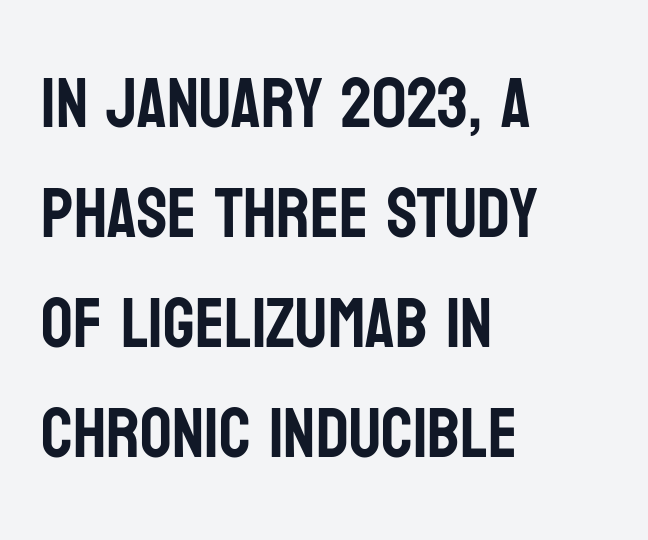
{"serif": "no", "italic": "no", "width": "condensed", "stroke_contrast": "low", "x_height": "large", "monospaced": "no", "underline": "no", "align": "left", "line_spacing": "normal", "line_spacing_ratio": 1.57, "letter_spacing": "normal", "letter_spacing_em": 0.0, "glyph_px": 70}
